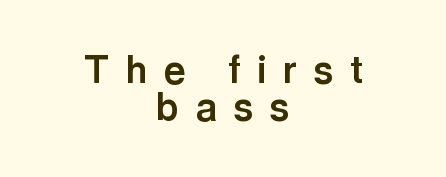
{"serif": "no", "italic": "no", "bold": "yes", "weight": "bold", "width": "normal", "x_height": "medium", "monospaced": "no", "underline": "no", "align": "center", "line_spacing": "tight", "line_spacing_ratio": 0.98, "letter_spacing": "wide", "letter_spacing_em": 0.43, "glyph_px": 38}
